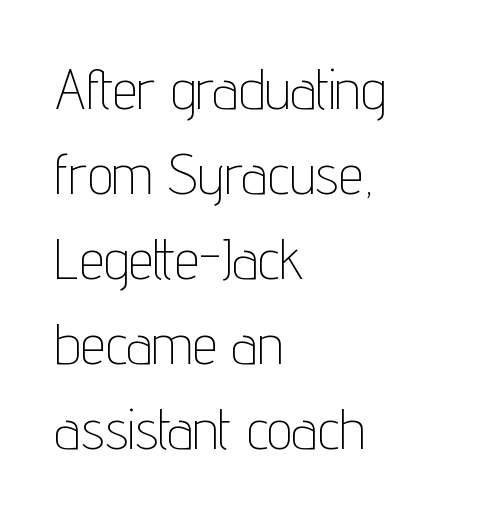
Q: Is the text bold? A: No.
Q: Is the text italic (slanted)? A: No, it is upright.
Q: Is the typeface a serif or a sans-serif typeface? A: Sans-serif.
Q: Is the text underlined? A: No.
Q: How is the paragraph aligned? A: Left-aligned.
Q: Is the spacing between letters normal or unusually wide? A: Normal.
Q: Is the spacing between lines tight, normal or loose? A: Normal.
Q: Width (condensed, normal, or wide)? A: Condensed.
Q: Stroke contrast? A: Low.
Q: x-height? A: Medium.
Q: Monospaced? A: No.
